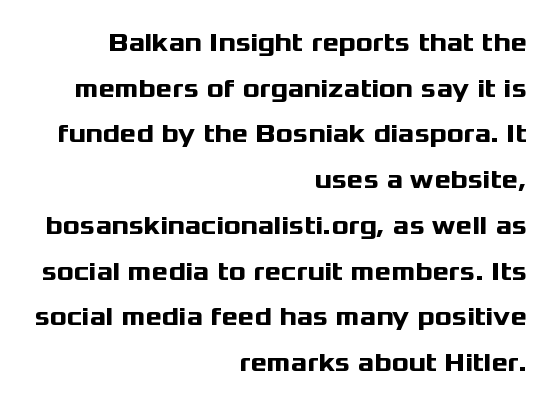
{"italic": "no", "bold": "yes", "underline": "no", "align": "right", "line_spacing_ratio": 1.83, "letter_spacing": "normal", "letter_spacing_em": 0.0, "glyph_px": 25}
